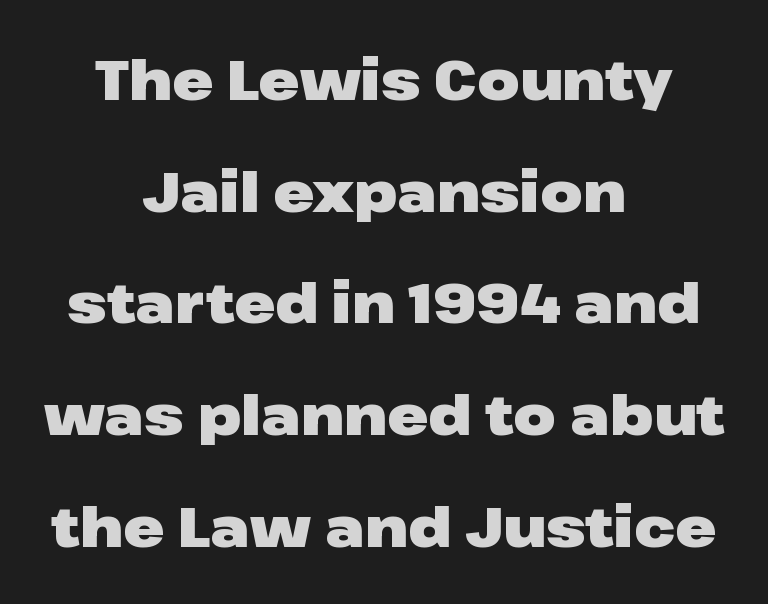
{"serif": "no", "italic": "no", "bold": "yes", "weight": "heavy", "width": "wide", "stroke_contrast": "low", "x_height": "medium", "monospaced": "no", "underline": "no", "align": "center", "line_spacing": "loose", "line_spacing_ratio": 2.03, "letter_spacing": "normal", "letter_spacing_em": 0.0, "glyph_px": 55}
